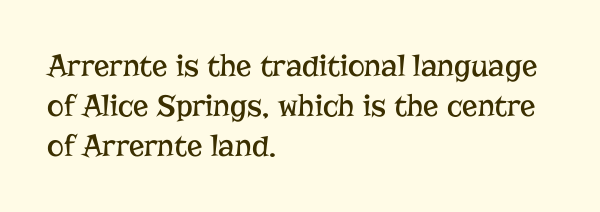
Q: Is the text bold? A: No.
Q: Is the text italic (slanted)? A: No, it is upright.
Q: Is the typeface a serif or a sans-serif typeface? A: Serif.
Q: Is the text underlined? A: No.
Q: How is the paragraph aligned? A: Left-aligned.
Q: Is the spacing between letters normal or unusually wide? A: Normal.
Q: Is the spacing between lines tight, normal or loose? A: Normal.
Q: Width (condensed, normal, or wide)? A: Normal.
Q: Stroke contrast? A: Low.
Q: x-height? A: Medium.
Q: Monospaced? A: No.
